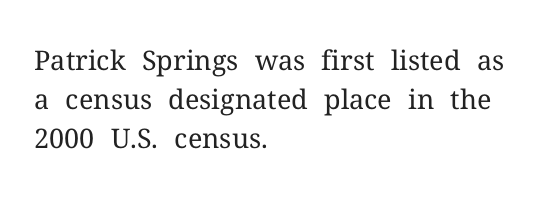
Q: Is the text bold? A: No.
Q: Is the text italic (slanted)? A: No, it is upright.
Q: Is the text underlined? A: No.
Q: How is the paragraph aligned? A: Left-aligned.
Q: Is the spacing between letters normal or unusually wide? A: Normal.
Q: Is the spacing between lines tight, normal or loose? A: Normal.
